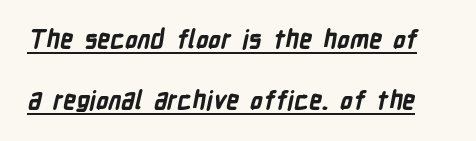
{"bold": "yes", "underline": "yes", "line_spacing": "loose", "line_spacing_ratio": 2.45, "letter_spacing": "normal", "letter_spacing_em": 0.0, "glyph_px": 25}
